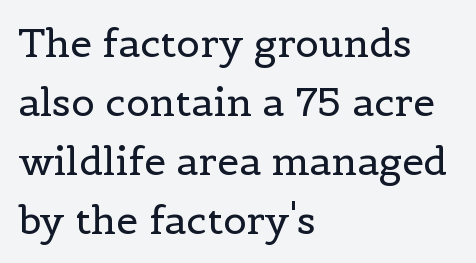
The image shows 39 px regular-weight serif type, upright; set left-aligned, normal line spacing (1.51x), normal letter spacing, not underlined; a medium x-height.
